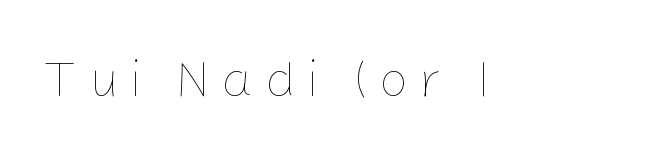
Varying glyph widths throughout — classic text-font behaviour. Does extra space separate the letters? Yes, quite a lot of it. Plain, unruled lines of type. Tall strokes in this sample are plumb rather than angled. Bold? No — there's no thickening of the strokes.
